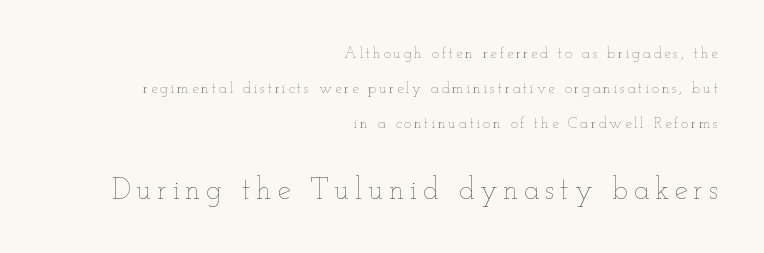
The image shows 30 px thin, wide type, upright; set right-aligned, loose line spacing (2.35x), not underlined; the second (bottom) block is 2.0x larger; low stroke contrast and a small x-height.
